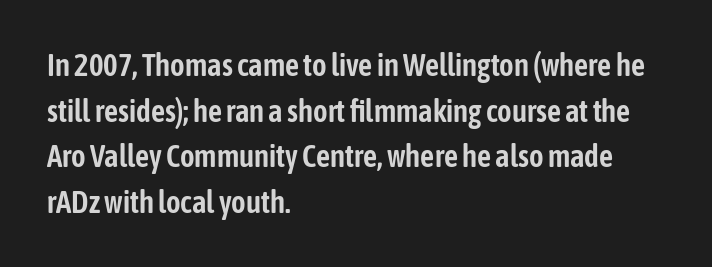
The image shows 31 px condensed sans-serif type, upright; set left-aligned, normal line spacing (1.47x), normal letter spacing, not underlined; low stroke contrast and a medium x-height.
